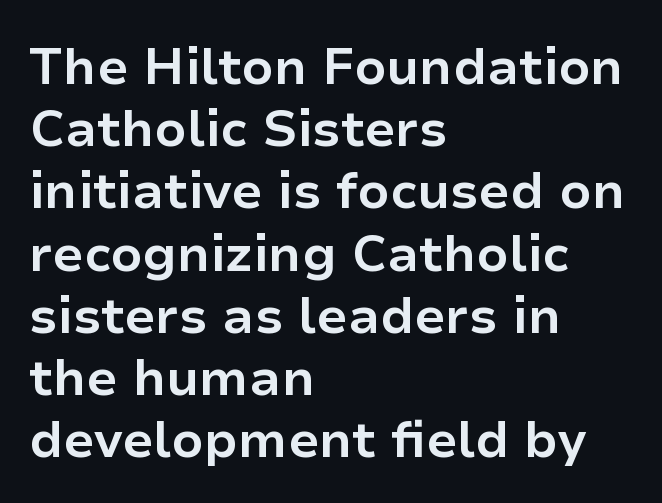
{"serif": "no", "italic": "no", "bold": "yes", "weight": "bold", "width": "normal", "stroke_contrast": "low", "x_height": "medium", "monospaced": "no", "underline": "no", "align": "left", "line_spacing_ratio": 1.22, "letter_spacing": "normal", "letter_spacing_em": 0.0, "glyph_px": 51}
